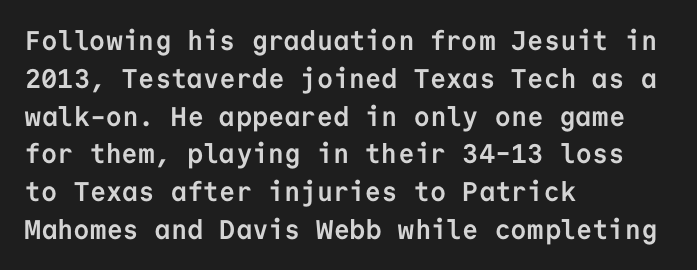
Line spacing here is normal. The baseline area is clear. This sample uses an upright cut, with every glyph sitting square on the baseline. These lines keep a tight, regular rhythm from letter to letter. Line beginnings align vertically; line endings do not.
